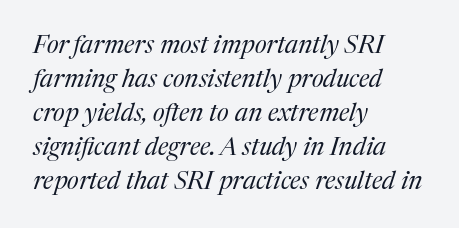
Q: Is the text bold? A: No.
Q: Is the text italic (slanted)? A: Yes, it leans right by about 17 degrees.
Q: Is the text underlined? A: No.
Q: How is the paragraph aligned? A: Left-aligned.
Q: Is the spacing between letters normal or unusually wide? A: Normal.
Q: Is the spacing between lines tight, normal or loose? A: Normal.
